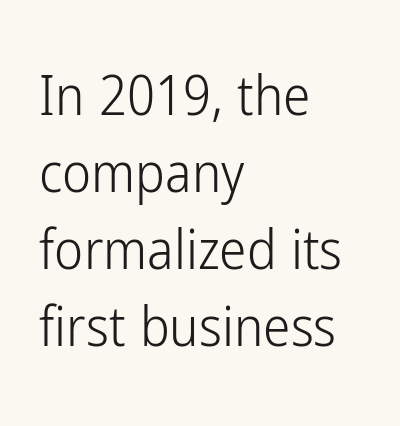
A typesetter would call this zero additional tracking. The letters advance in unequal steps, a hallmark of proportional type. The letters stand straight up with perfectly vertical stems. Ink coverage per letter is moderate at most. This sample uses a sans-serif face.
